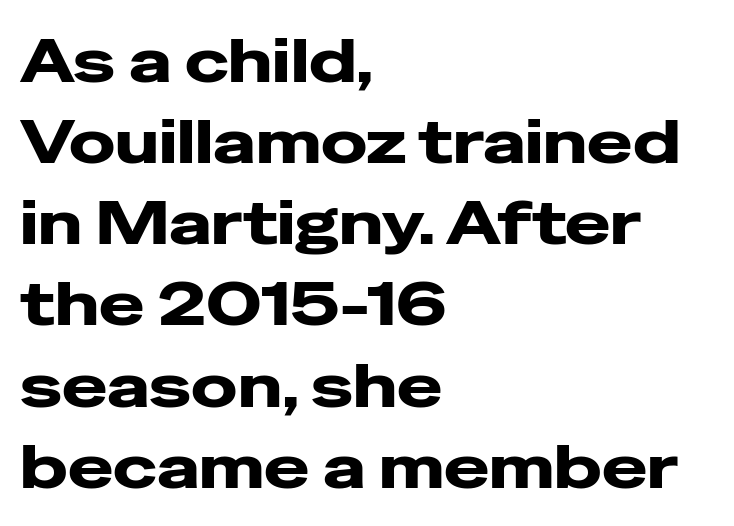
The image shows 61 px wide sans-serif type, upright; set left-aligned, normal line spacing (1.33x), normal letter spacing, not underlined; low stroke contrast and a medium x-height.
